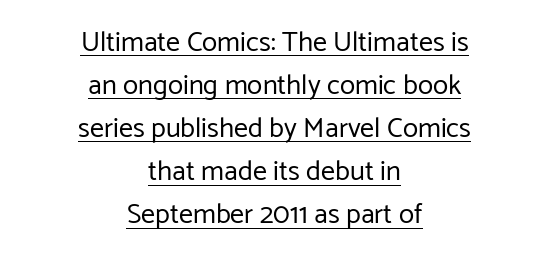
Letters have the restrained weight of plain body copy at most. These lines were composed using upright roman letters. The letterforms sit shoulder to shoulder at normal distance. No feet cap the strokes, marking this as sans-serif type. Horizontal alignment here is central, giving a formal, balanced look. Think of a printed novel: that variable character pitch is what you see here.
